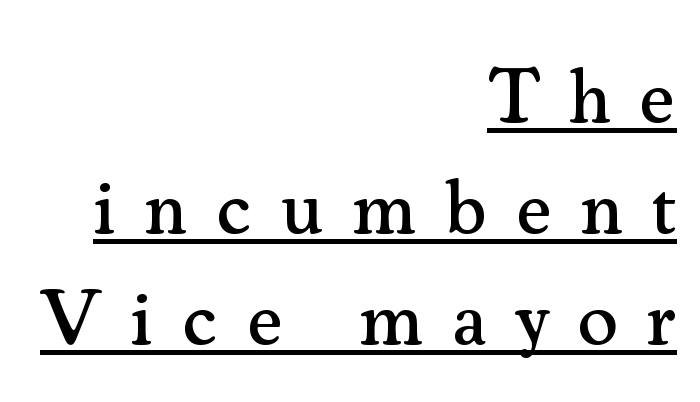
The image shows 78 px serif type, upright; set right-aligned, normal line spacing (1.42x), unusually wide letter spacing (+0.37 em), underlined; medium stroke contrast and a small x-height.
